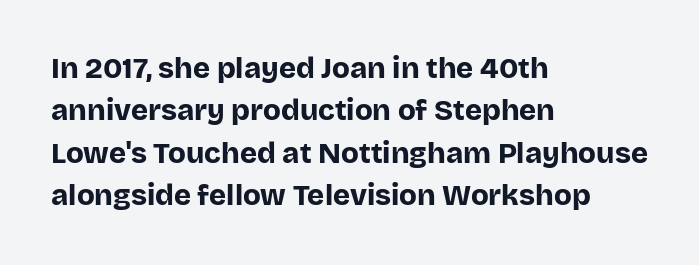
The image shows 29 px bold sans-serif type, upright; set left-aligned, normal line spacing (1.46x), normal letter spacing, not underlined; low stroke contrast and a large x-height.
